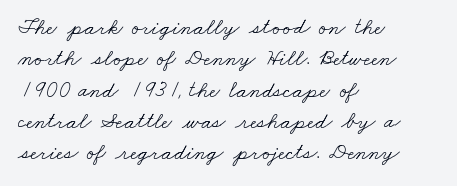
Q: Is the text bold? A: No.
Q: Is the text underlined? A: No.
Q: How is the paragraph aligned? A: Left-aligned.
Q: Is the spacing between letters normal or unusually wide? A: Normal.
Q: Is the spacing between lines tight, normal or loose? A: Normal.
